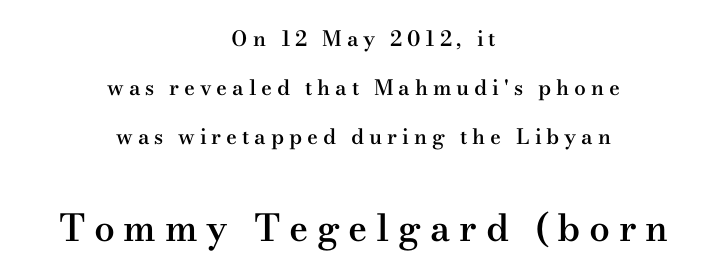
{"serif": "yes", "italic": "no", "bold": "semi", "weight": "semibold", "width": "wide", "stroke_contrast": "medium", "x_height": "small", "monospaced": "no", "underline": "no", "align": "center", "line_spacing": "loose", "line_spacing_ratio": 2.34, "letter_spacing": "wide", "letter_spacing_em": 0.23, "larger_block": "second", "size_ratio": 1.76, "glyph_px": 37}
